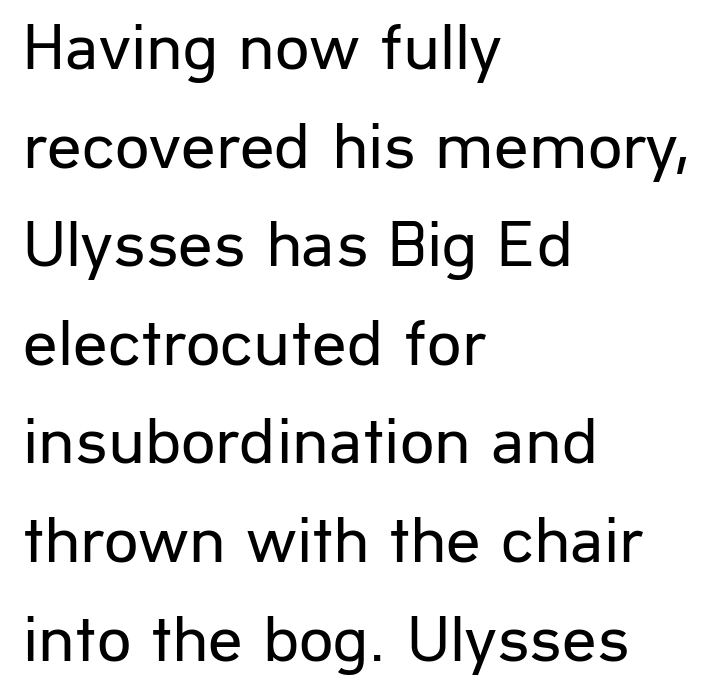
Unlike italic type, these characters show no tilt at all. The passage shown has conventional tracking throughout. Visually the block forms a straight wall on the left and a jagged coastline on the right. Leading matches the norm, producing a regular column.
